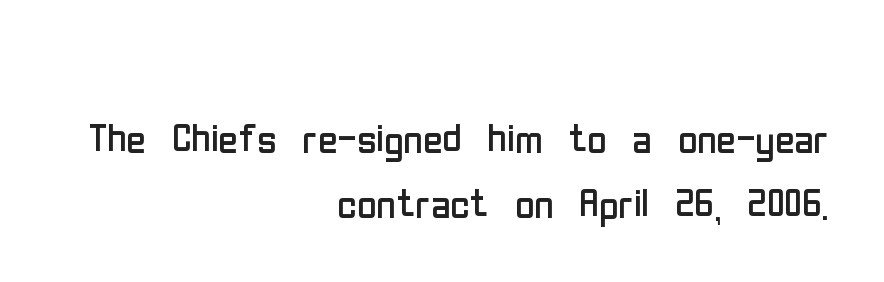
These lines were composed using upright roman letters. This rendering features lettering with no underline. Weight: in the light-to-regular range. Students, note that the glyphs here touch the page at normal intervals. The letters advance in unequal steps, a hallmark of proportional type. I'd call this a sans setting — the letters go barefoot.
